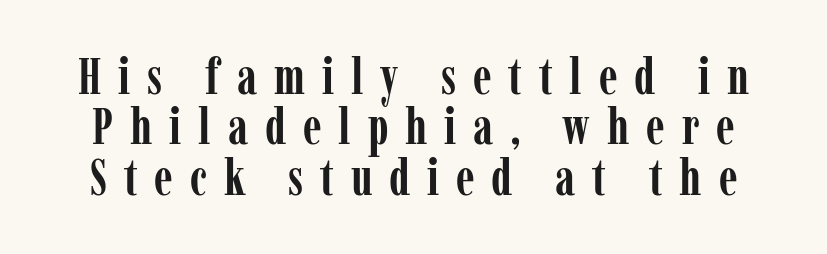
Q: Is the text bold? A: Yes.
Q: Is the text italic (slanted)? A: No, it is upright.
Q: Is the typeface a serif or a sans-serif typeface? A: Serif.
Q: Is the text underlined? A: No.
Q: Is the spacing between letters normal or unusually wide? A: Unusually wide.
Q: Is the spacing between lines tight, normal or loose? A: Tight.
Q: Width (condensed, normal, or wide)? A: Condensed.
Q: Stroke contrast? A: Low.
Q: x-height? A: Medium.
Q: Monospaced? A: No.
